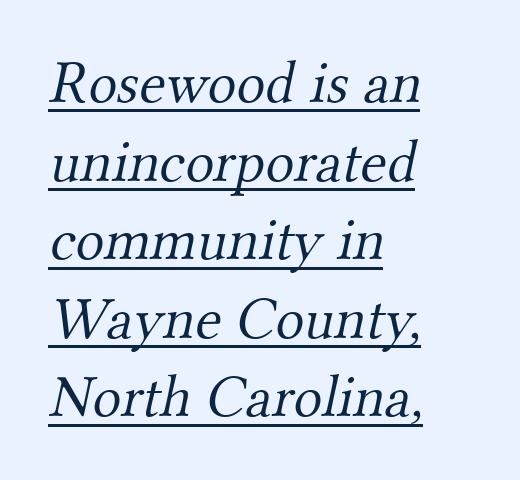
{"serif": "yes", "bold": "no", "weight": "light", "width": "normal", "stroke_contrast": "medium", "x_height": "small", "monospaced": "no", "underline": "yes", "align": "left", "line_spacing": "normal", "line_spacing_ratio": 1.31, "letter_spacing": "normal", "letter_spacing_em": 0.0, "glyph_px": 60}
